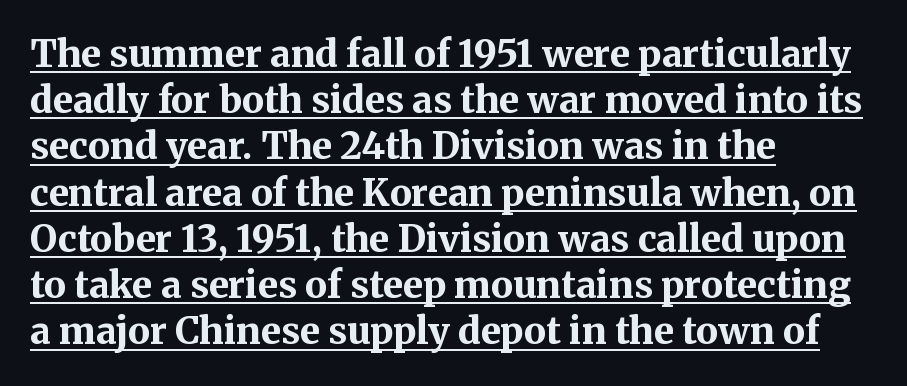
{"serif": "yes", "italic": "no", "bold": "yes", "weight": "bold", "width": "normal", "stroke_contrast": "medium", "x_height": "medium", "monospaced": "no", "underline": "yes", "align": "left", "line_spacing": "normal", "line_spacing_ratio": 1.25, "letter_spacing": "normal", "letter_spacing_em": 0.0, "glyph_px": 37}
